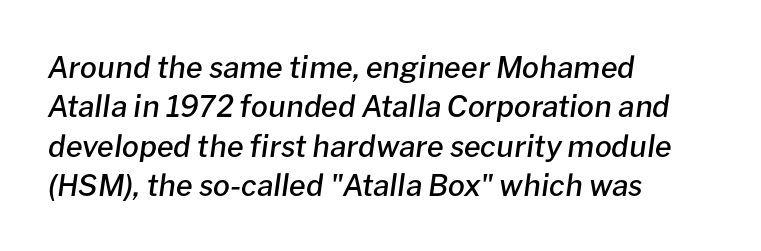
The image shows 30 px semibold type, italic (leaning right); set left-aligned, normal line spacing (1.31x), normal letter spacing, not underlined; low stroke contrast and a medium x-height.
